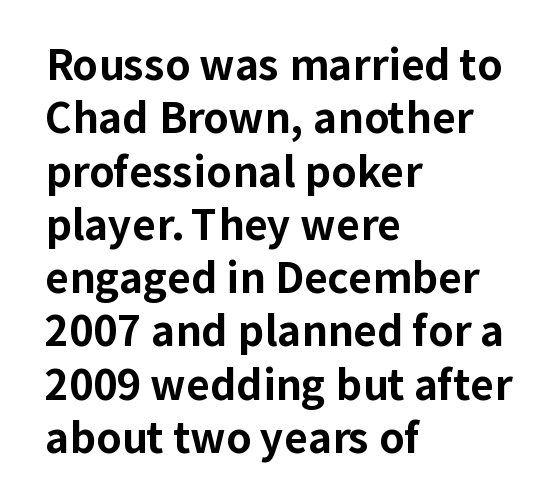
The image shows 41 px bold sans-serif type, upright; set left-aligned, normal line spacing (1.3x), normal letter spacing, not underlined; low stroke contrast and a medium x-height.
